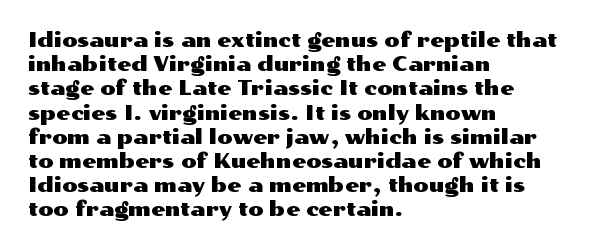
The image shows 20 px text type, upright; set left-aligned, line spacing 1.21x, normal letter spacing, not underlined.
